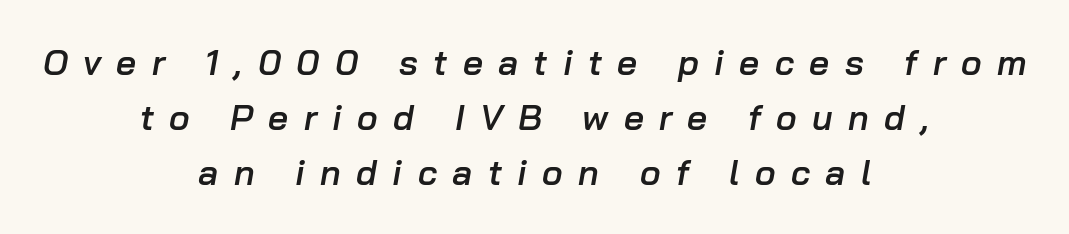
{"italic": "yes", "lean": "right", "slant_degrees": 10, "bold": "semi", "weight": "semibold", "width": "normal", "stroke_contrast": "low", "x_height": "medium", "monospaced": "no", "underline": "no", "align": "center", "line_spacing": "normal", "line_spacing_ratio": 1.57, "letter_spacing": "wide", "letter_spacing_em": 0.44, "glyph_px": 35}
